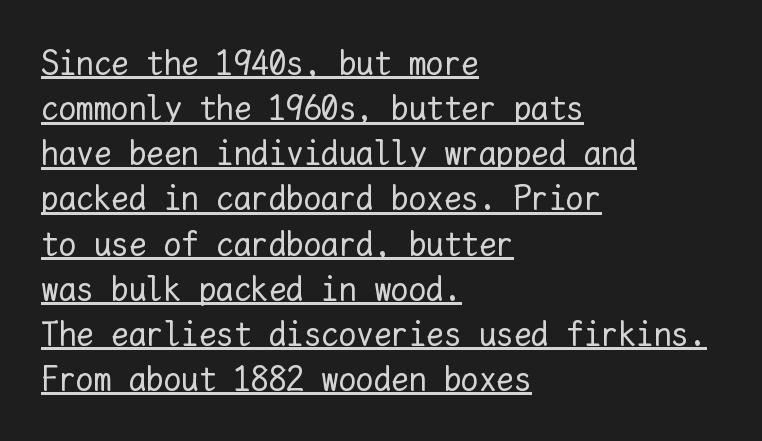
The image shows 35 px regular-weight type, upright, monospaced; set left-aligned, normal line spacing (1.29x), normal letter spacing, underlined; low stroke contrast and a medium x-height.
